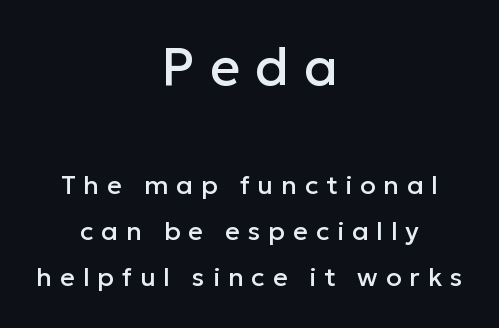
{"serif": "no", "italic": "no", "width": "normal", "stroke_contrast": "low", "x_height": "medium", "monospaced": "no", "underline": "no", "align": "center", "line_spacing_ratio": 1.77, "letter_spacing": "wide", "letter_spacing_em": 0.3, "larger_block": "first", "size_ratio": 2.0, "glyph_px": 52}
